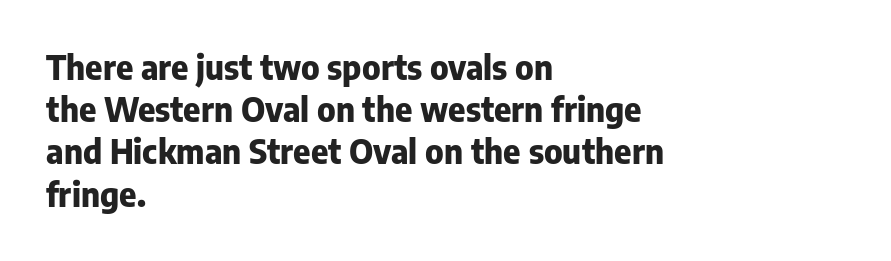
What stands out about the letter spacing? Nothing — it is the standard amount. Grotesque or geometric, the face here clearly has no serifs. On the weight axis this lands at bold, roughly 700. Each letter keeps its own natural width here, so spacing adapts to shape.
